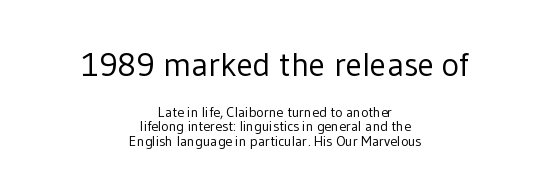
Does the leading feel generous? Not at all — it's pinched. Between one letter and the next there's only the usual sliver of space. This is the regular roman posture of the typeface. Does the copy run flush right? No — it is centered line by line. Rule under the text: the space is simply empty.
